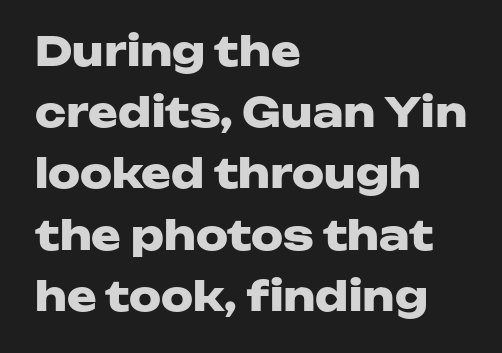
The image shows 40 px heavy, wide sans-serif type, upright; set left-aligned, normal line spacing (1.53x), normal letter spacing, not underlined; low stroke contrast and a medium x-height.
